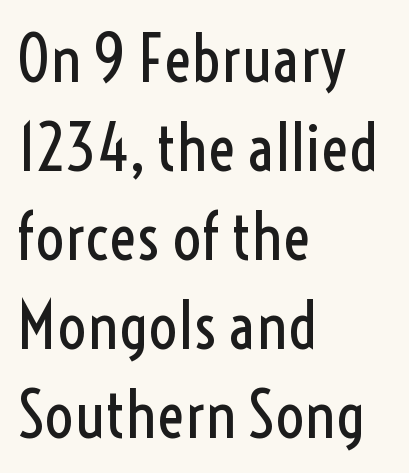
Does the type have serifs? No, each stem ends abruptly. This is the regular roman posture of the typeface. On a weight scale, this lands at 450 or below. What stands out about the letter spacing? Nothing — it is the standard amount.
